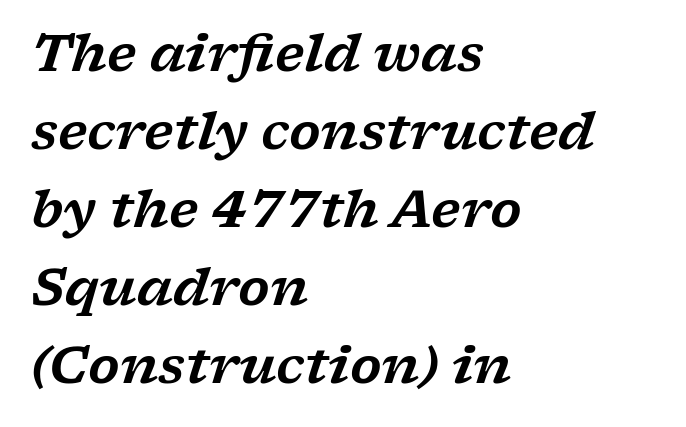
{"serif": "yes", "italic": "yes", "lean": "right", "slant_degrees": 17, "width": "wide", "stroke_contrast": "low", "x_height": "medium", "monospaced": "no", "underline": "no", "align": "left", "line_spacing": "normal", "line_spacing_ratio": 1.53, "letter_spacing": "normal", "letter_spacing_em": 0.0, "glyph_px": 51}
